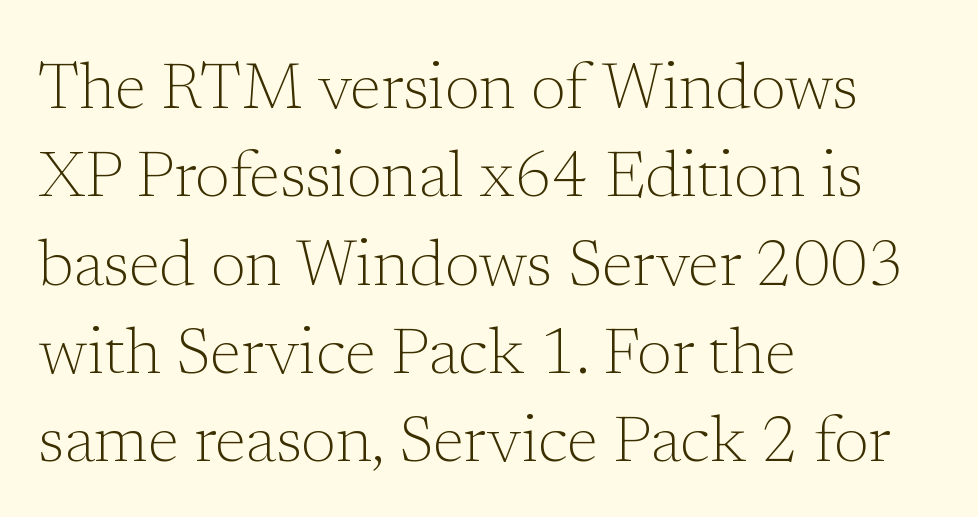
Students, note that the glyphs here touch the page at normal intervals. Underline: absent. The rendering uses a moderate line-height, typical for paragraphs. This is serif lettering, the kind often seen in printed books.
